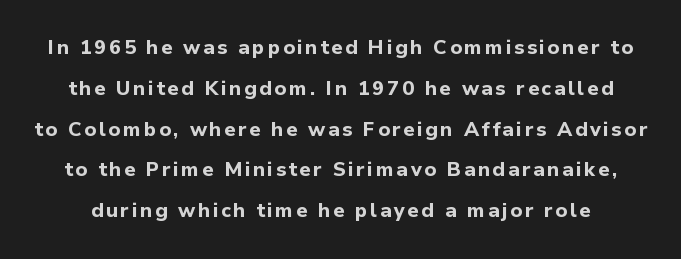
The image shows 20 px bold type, upright; set loose line spacing (2.04x), not underlined.
